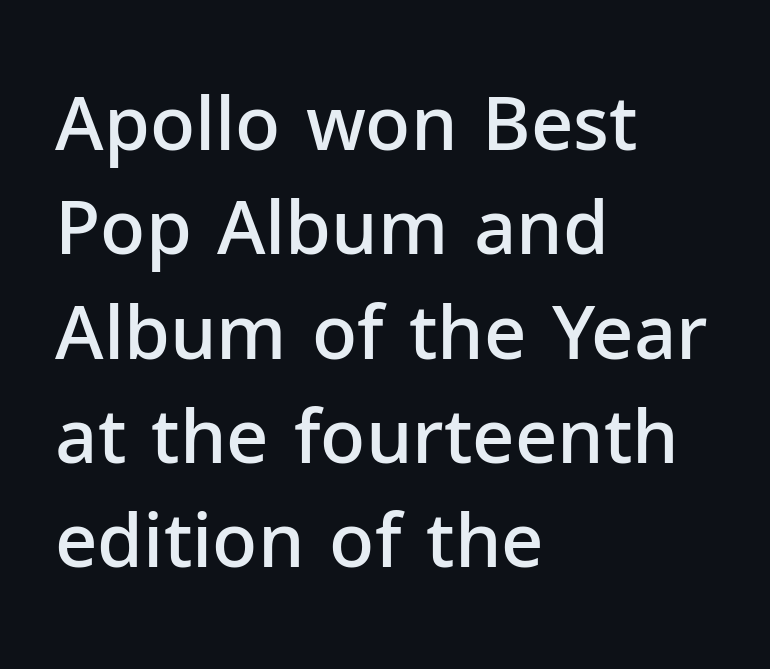
{"serif": "no", "italic": "no", "bold": "semi", "weight": "semibold", "width": "normal", "stroke_contrast": "low", "x_height": "medium", "monospaced": "no", "underline": "no", "align": "left", "line_spacing": "normal", "line_spacing_ratio": 1.41, "letter_spacing": "normal", "letter_spacing_em": 0.0, "glyph_px": 74}
